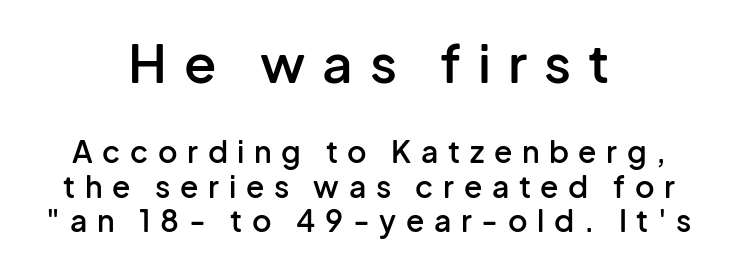
{"serif": "no", "italic": "no", "bold": "semi", "weight": "semibold", "width": "normal", "stroke_contrast": "low", "x_height": "medium", "monospaced": "no", "underline": "no", "align": "center", "line_spacing_ratio": 1.16, "letter_spacing": "wide", "letter_spacing_em": 0.32, "larger_block": "first", "size_ratio": 1.77, "glyph_px": 53}
